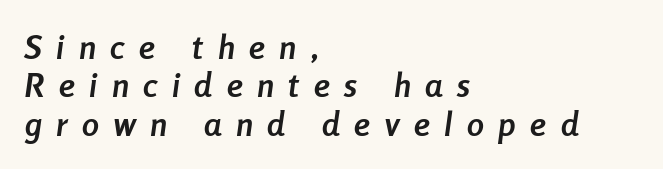
The image shows 34 px semibold, condensed type, italic (leaning right); set left-aligned, tight line spacing (1.13x), unusually wide letter spacing (+0.43 em), not underlined; low stroke contrast and a medium x-height.
